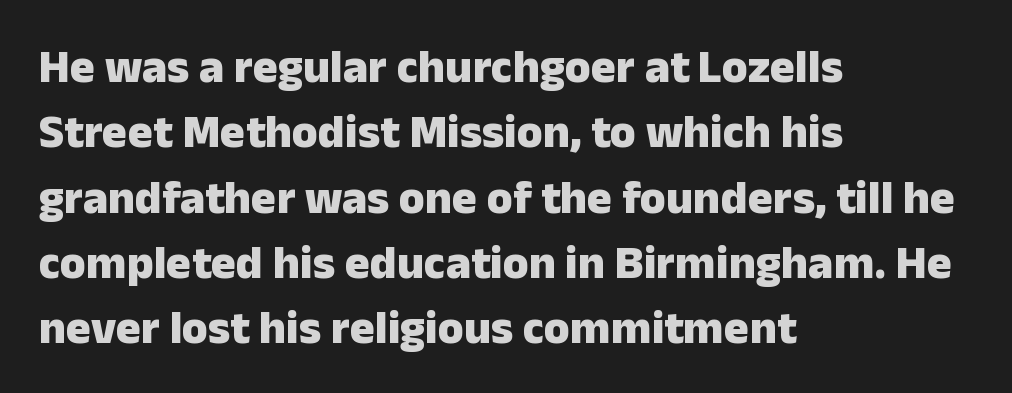
{"serif": "no", "italic": "no", "bold": "yes", "weight": "heavy", "width": "normal", "stroke_contrast": "low", "x_height": "medium", "monospaced": "no", "underline": "no", "align": "left", "line_spacing": "normal", "line_spacing_ratio": 1.39, "letter_spacing": "normal", "letter_spacing_em": 0.0, "glyph_px": 47}
